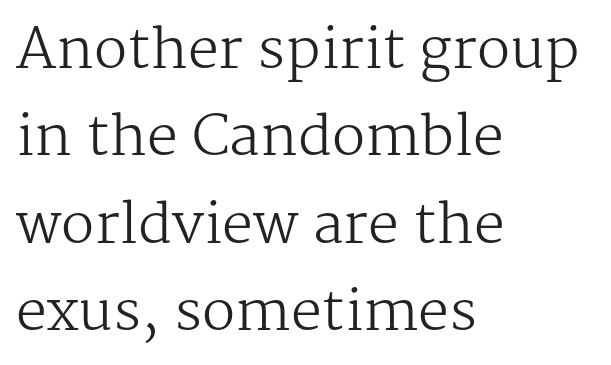
Q: Is the text bold? A: No.
Q: Is the text italic (slanted)? A: No, it is upright.
Q: Is the typeface a serif or a sans-serif typeface? A: Serif.
Q: Is the text underlined? A: No.
Q: How is the paragraph aligned? A: Left-aligned.
Q: Is the spacing between letters normal or unusually wide? A: Normal.
Q: Is the spacing between lines tight, normal or loose? A: Normal.
Q: Width (condensed, normal, or wide)? A: Normal.
Q: Stroke contrast? A: Medium.
Q: x-height? A: Medium.
Q: Monospaced? A: No.
